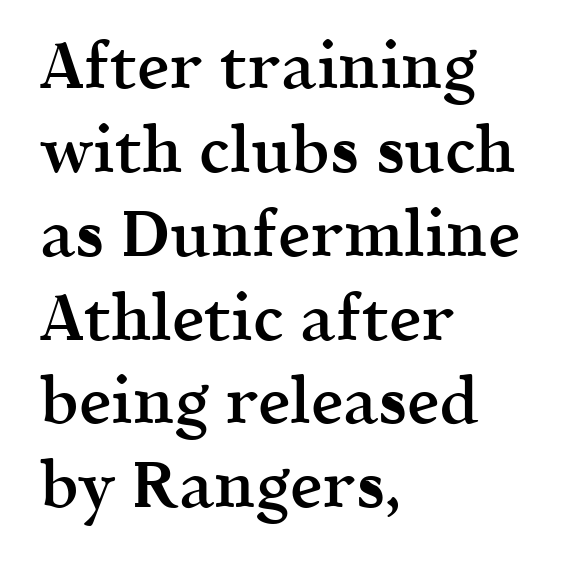
{"serif": "yes", "italic": "no", "bold": "semi", "weight": "semibold", "width": "normal", "x_height": "medium", "monospaced": "no", "underline": "no", "align": "left", "line_spacing": "normal", "line_spacing_ratio": 1.29, "letter_spacing": "normal", "letter_spacing_em": 0.0, "glyph_px": 65}
